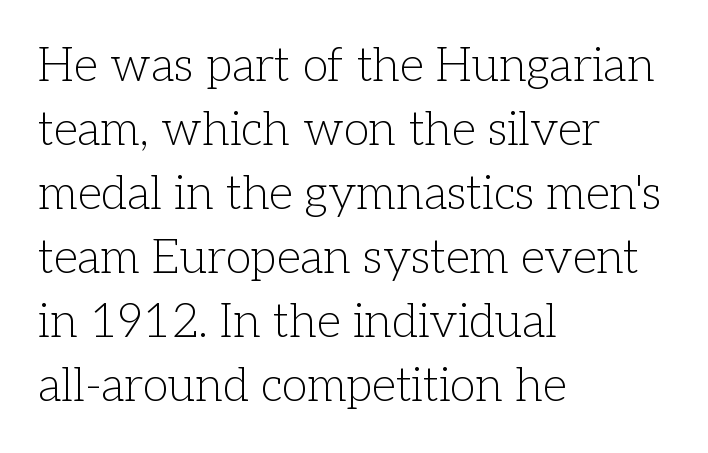
{"serif": "yes", "italic": "no", "bold": "no", "weight": "light", "width": "normal", "stroke_contrast": "low", "x_height": "medium", "monospaced": "no", "underline": "no", "align": "left", "line_spacing": "normal", "line_spacing_ratio": 1.36, "letter_spacing": "normal", "letter_spacing_em": 0.0, "glyph_px": 47}
